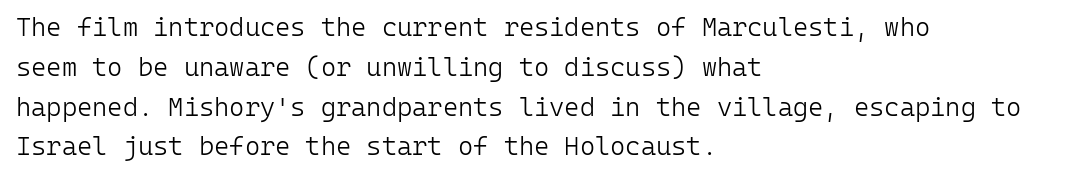
The image shows 26 px text type, upright; set left-aligned, normal line spacing (1.53x), normal letter spacing, not underlined.
